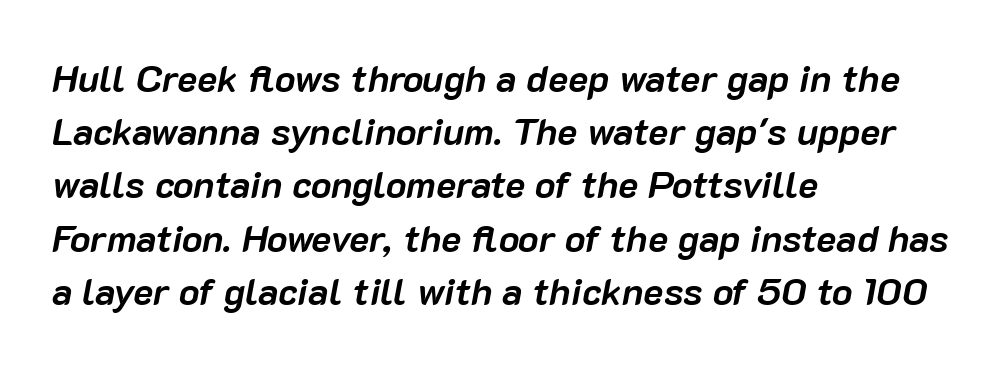
Vertically, the passage feels balanced, rows spaced as you'd expect. The typography opts for an oblique posture over an upright one. A student would call this left alignment; a typographer would say flush left, rag right. What stands out about the letter spacing? Nothing — it is the standard amount. Is this a fixed-width face? No — the glyphs have proportional, varying widths.
